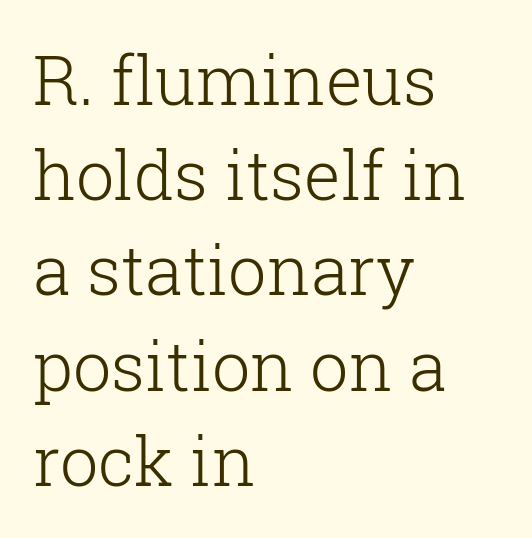
{"serif": "yes", "italic": "no", "bold": "no", "weight": "light", "width": "normal", "stroke_contrast": "low", "x_height": "medium", "monospaced": "no", "underline": "no", "align": "left", "line_spacing": "normal", "line_spacing_ratio": 1.4, "letter_spacing": "normal", "letter_spacing_em": 0.0, "glyph_px": 68}
